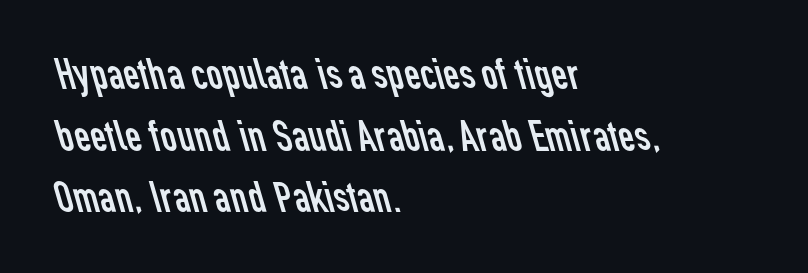
Q: Is the text bold? A: No.
Q: Is the typeface a serif or a sans-serif typeface? A: Sans-serif.
Q: Is the text underlined? A: No.
Q: How is the paragraph aligned? A: Left-aligned.
Q: Is the spacing between letters normal or unusually wide? A: Normal.
Q: Is the spacing between lines tight, normal or loose? A: Normal.
Q: Width (condensed, normal, or wide)? A: Normal.
Q: Stroke contrast? A: Low.
Q: x-height? A: Medium.
Q: Monospaced? A: No.
